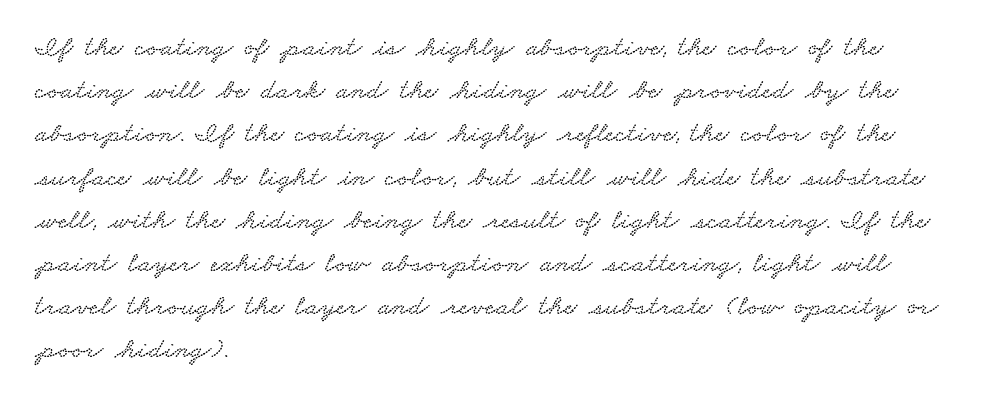
The image shows 29 px wide serif type; set left-aligned, normal line spacing (1.49x), normal letter spacing, not underlined; low stroke contrast and a small x-height.
